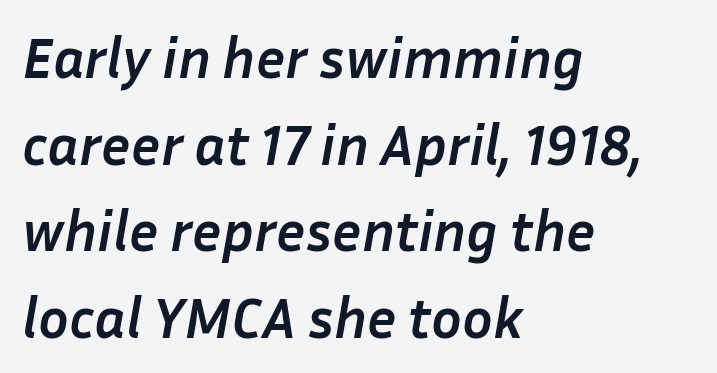
Q: Is the text bold? A: Yes.
Q: Is the text italic (slanted)? A: Yes, it leans right by about 10 degrees.
Q: Is the text underlined? A: No.
Q: How is the paragraph aligned? A: Left-aligned.
Q: Is the spacing between letters normal or unusually wide? A: Normal.
Q: Is the spacing between lines tight, normal or loose? A: Normal.
Q: Width (condensed, normal, or wide)? A: Normal.
Q: Stroke contrast? A: Low.
Q: x-height? A: Medium.
Q: Monospaced? A: No.
